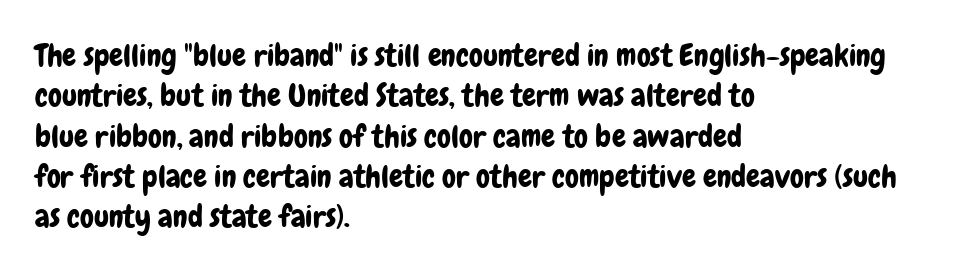
The image shows 31 px condensed sans-serif type, upright; set left-aligned, normal line spacing (1.3x), normal letter spacing, not underlined; low stroke contrast and a medium x-height.
